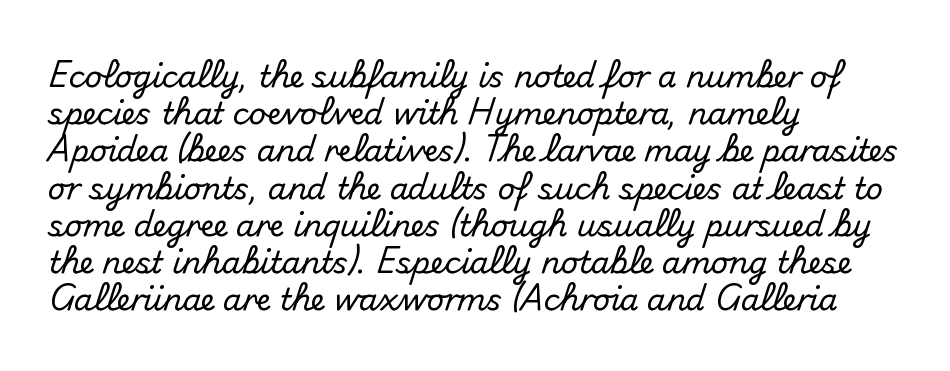
This sample uses a sans-serif face. A student would call this left alignment; a typographer would say flush left, rag right. The strip under each line holds only bare page.
